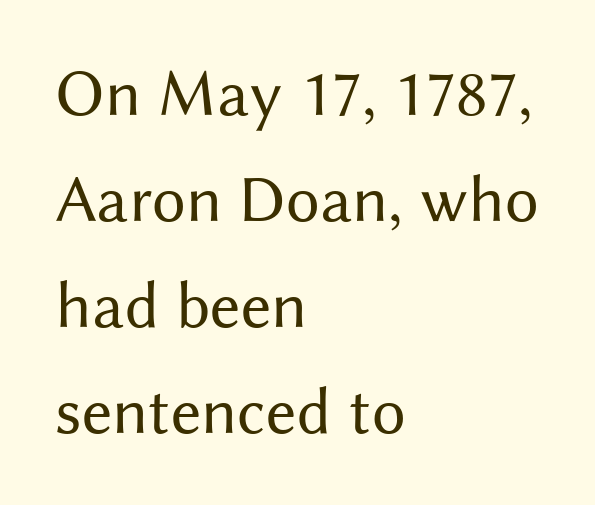
The image shows 67 px regular-weight sans-serif type, upright; set left-aligned, normal line spacing (1.58x), normal letter spacing, not underlined; medium stroke contrast and a medium x-height.
